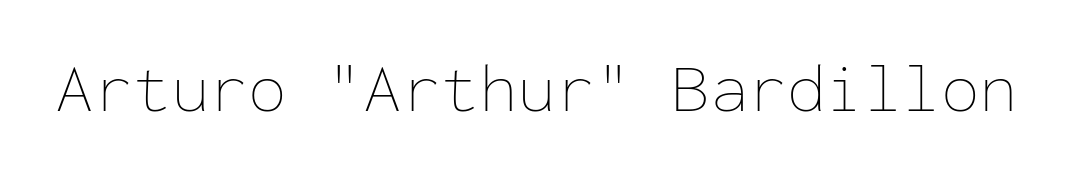
Any mark beneath the type? The region is blank. The strokes carry an ordinary text weight at most. Here the designer chose a console-style face with uniform glyph widths. Do the letters lean? They stand straight. Tracking value appears to be zero — textbook default spacing.
